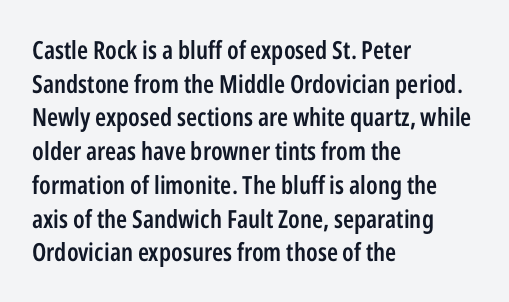
{"italic": "no", "bold": "semi", "underline": "no", "align": "left", "line_spacing": "normal", "line_spacing_ratio": 1.35, "letter_spacing": "normal", "letter_spacing_em": 0.0, "glyph_px": 25}
